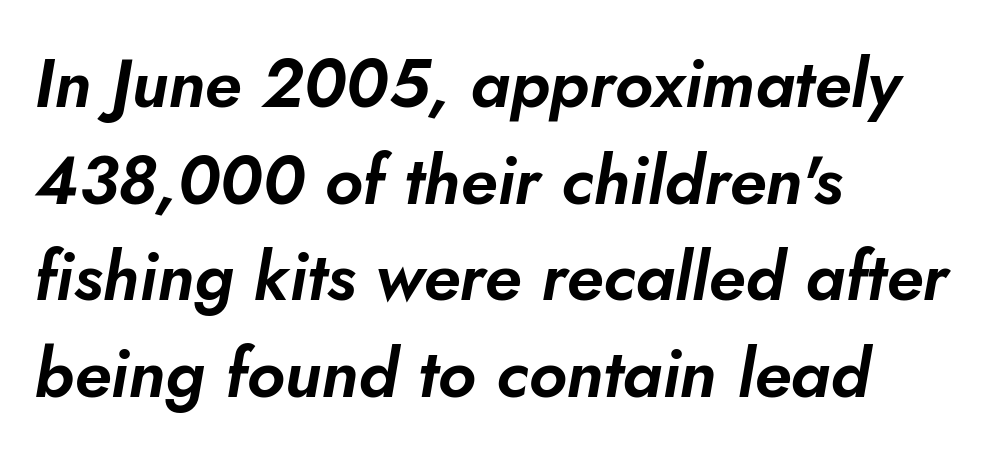
The image shows 68 px text type, italic (leaning right); set left-aligned, normal line spacing (1.42x), normal letter spacing, not underlined; low stroke contrast and a small x-height.
